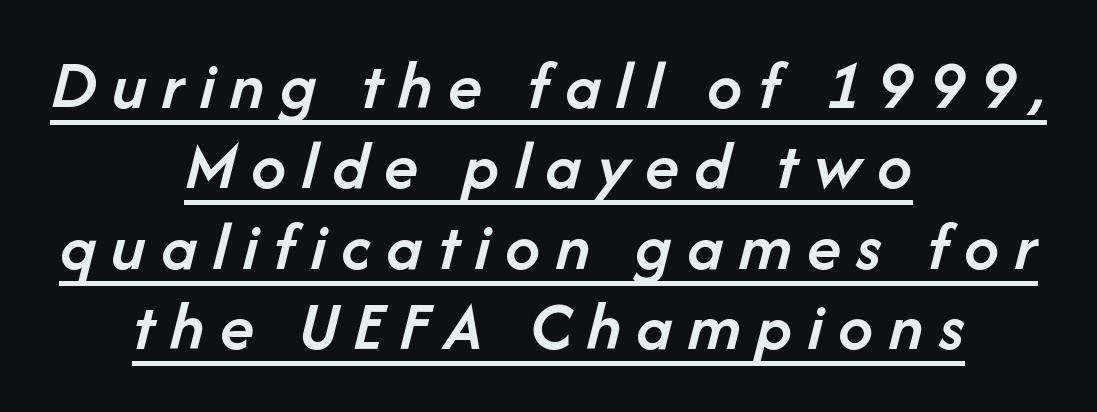
Rows of type sit shoulder to shoulder in the vertical direction. The typesetting leans somewhat heavy: a semibold. Does the copy run flush right? No — it is centered line by line. Here the glyphs are tracked loosely, breaking word shapes into spaced letters. These lines were composed using italics. This is underlined copy, the kind a proofreader might mark for attention.
